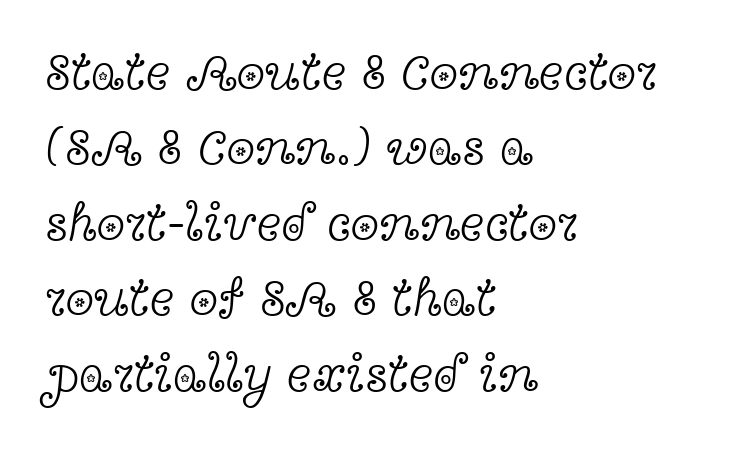
{"serif": "yes", "italic": "no", "bold": "no", "weight": "light", "width": "wide", "x_height": "medium", "monospaced": "no", "underline": "no", "align": "left", "line_spacing": "normal", "line_spacing_ratio": 1.45, "letter_spacing": "normal", "letter_spacing_em": 0.0, "glyph_px": 52}
